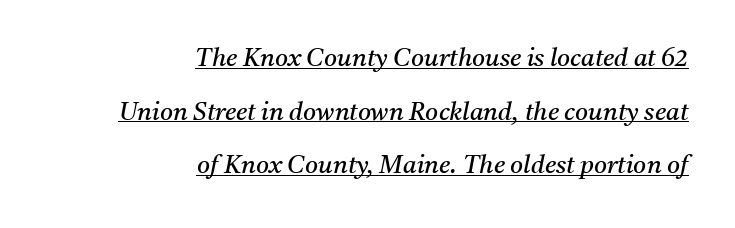
Spacing between characters is what you'd get straight out of the box. Students, observe: this is what heavily led, spacious text looks like. The font's italic variant was chosen for this text. In CSS terms this would be text-align: right.
